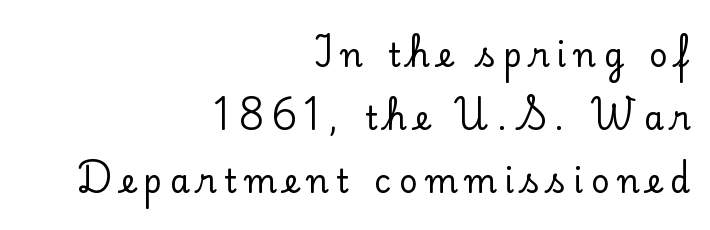
{"serif": "yes", "italic": "no", "width": "normal", "stroke_contrast": "low", "x_height": "small", "monospaced": "no", "underline": "no", "align": "right", "line_spacing": "loose", "line_spacing_ratio": 1.97, "letter_spacing": "wide", "letter_spacing_em": 0.25, "glyph_px": 32}
